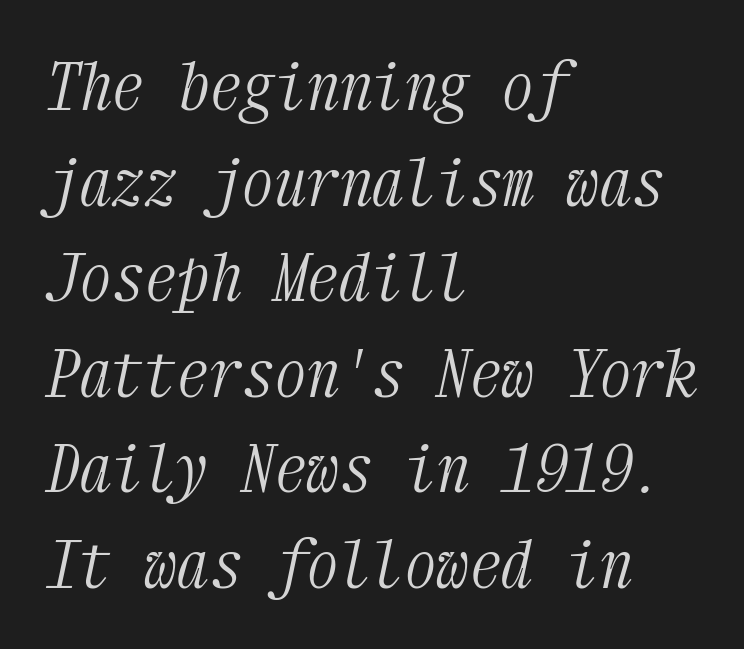
Visually the block forms a straight wall on the left and a jagged coastline on the right. These glyphs show unthickened strokes, regular width or finer. Tracking value appears to be zero — textbook default spacing. Each letter, wide or thin by design, is forced into the same width here. If you drew a line through each stem, it would be angled.
